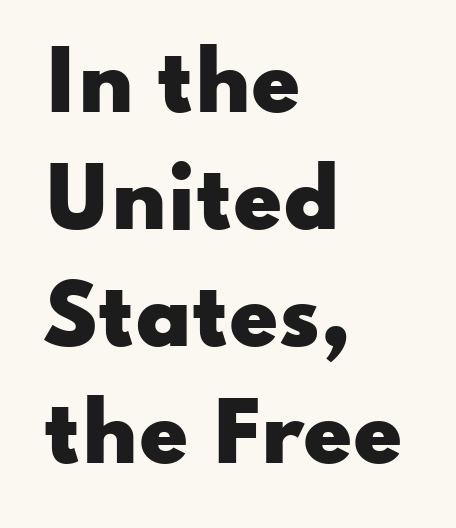
How are the letters spaced? Ordinarily, with no added tracking. Nobody drew a line under any word here. These lines stack with their left ends in a neat column. Unlike a traditional serif, this face leaves its strokes unadorned.
